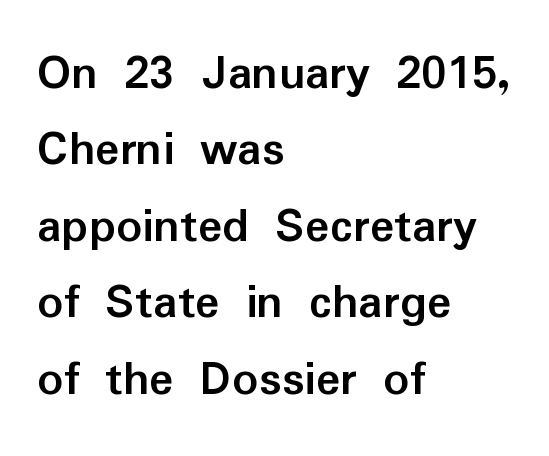
Q: Is the text bold? A: Yes.
Q: Is the text italic (slanted)? A: No, it is upright.
Q: Is the typeface a serif or a sans-serif typeface? A: Sans-serif.
Q: Is the text underlined? A: No.
Q: How is the paragraph aligned? A: Left-aligned.
Q: Is the spacing between letters normal or unusually wide? A: Normal.
Q: Is the spacing between lines tight, normal or loose? A: Normal.
Q: Width (condensed, normal, or wide)? A: Normal.
Q: Stroke contrast? A: Low.
Q: x-height? A: Medium.
Q: Monospaced? A: No.
